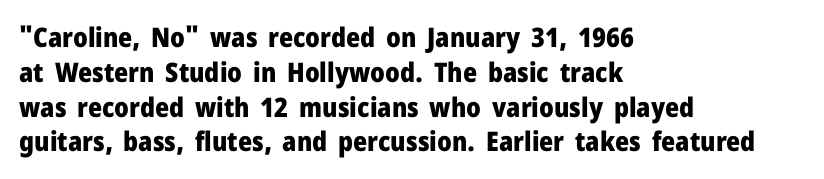
Q: Is the text bold? A: Yes.
Q: Is the text italic (slanted)? A: No, it is upright.
Q: Is the text underlined? A: No.
Q: How is the paragraph aligned? A: Left-aligned.
Q: Is the spacing between letters normal or unusually wide? A: Normal.
Q: Is the spacing between lines tight, normal or loose? A: Normal.
